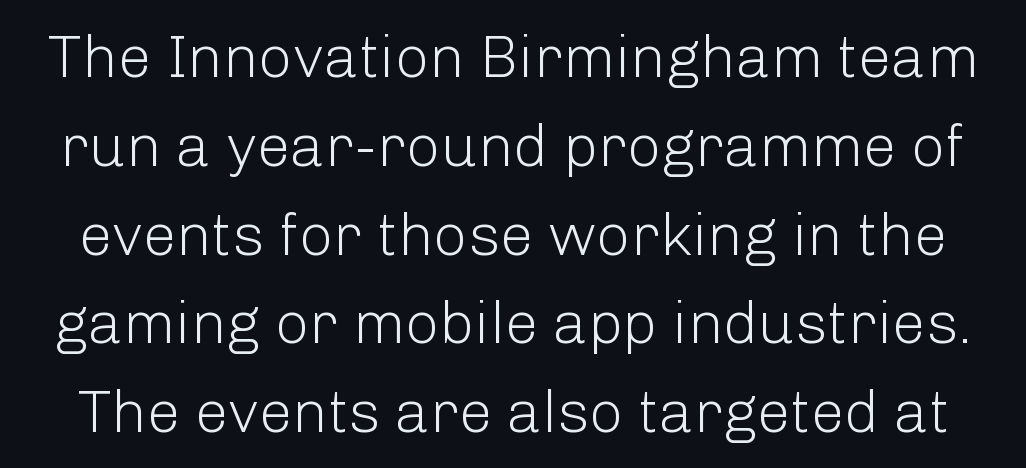
The passage shown is typeset with a sans-serif family. Honestly, the letter spacing is just normal — you wouldn't notice it. This block has exactly the height ordinary leading produces. Just letters on the line, the space beneath them empty. You could not count columns in this text — the font is proportionally spaced. It's the straight-up-and-down kind of type.
